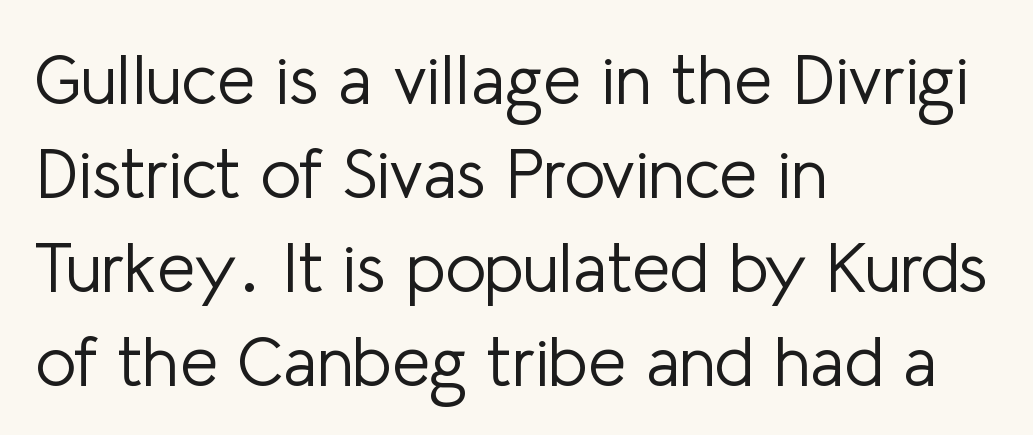
Q: Is the text bold? A: No.
Q: Is the text italic (slanted)? A: No, it is upright.
Q: Is the typeface a serif or a sans-serif typeface? A: Sans-serif.
Q: Is the text underlined? A: No.
Q: How is the paragraph aligned? A: Left-aligned.
Q: Is the spacing between letters normal or unusually wide? A: Normal.
Q: Is the spacing between lines tight, normal or loose? A: Normal.
Q: Width (condensed, normal, or wide)? A: Normal.
Q: Stroke contrast? A: Low.
Q: x-height? A: Medium.
Q: Monospaced? A: No.
